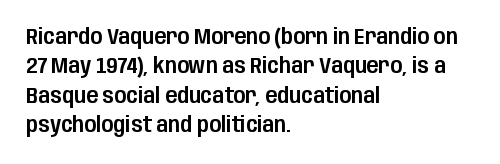
{"italic": "no", "underline": "no", "align": "left", "line_spacing": "normal", "line_spacing_ratio": 1.33, "letter_spacing": "normal", "letter_spacing_em": 0.0, "glyph_px": 22}
